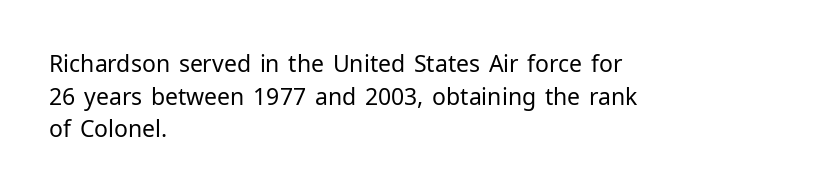
{"italic": "no", "bold": "no", "underline": "no", "align": "left", "line_spacing": "normal", "line_spacing_ratio": 1.42, "letter_spacing": "normal", "letter_spacing_em": 0.0, "glyph_px": 23}
